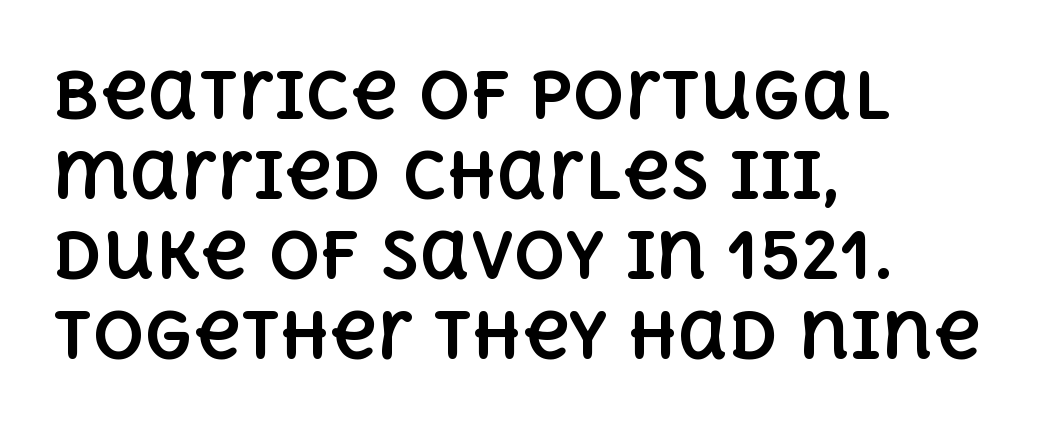
The image shows 64 px bold type, upright; set left-aligned, normal line spacing (1.25x), normal letter spacing, not underlined; a large x-height.
